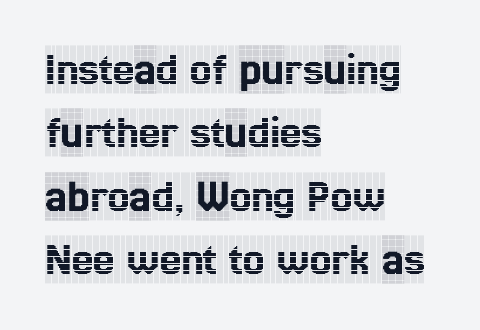
The image shows 48 px condensed serif type, upright; set left-aligned, normal line spacing (1.32x), normal letter spacing, not underlined; a large x-height.
